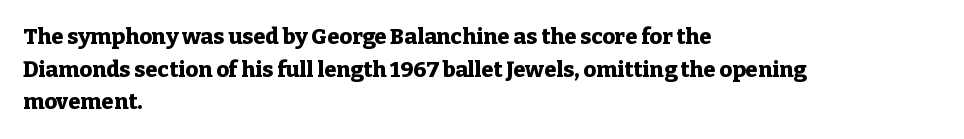
The letters stand straight up with perfectly vertical stems. Vertical spacing — default. Beneath every word, the page is bare. Typeset ragged right — the left edge is the straight one.
